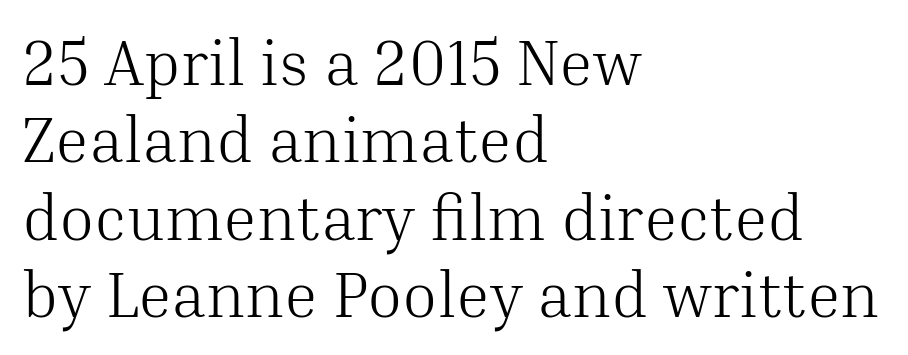
{"serif": "yes", "italic": "no", "bold": "no", "weight": "light", "width": "normal", "stroke_contrast": "medium", "x_height": "medium", "monospaced": "no", "underline": "no", "align": "left", "line_spacing_ratio": 1.21, "letter_spacing": "normal", "letter_spacing_em": 0.0, "glyph_px": 64}
